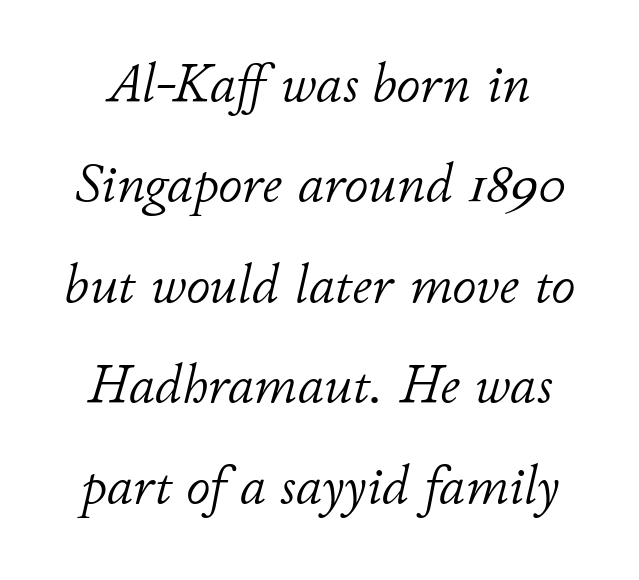
Q: Is the text bold? A: No.
Q: Is the text italic (slanted)? A: Yes, it leans right by about 11 degrees.
Q: Is the text underlined? A: No.
Q: Is the spacing between letters normal or unusually wide? A: Normal.
Q: Width (condensed, normal, or wide)? A: Normal.
Q: Stroke contrast? A: Low.
Q: x-height? A: Small.
Q: Monospaced? A: No.
